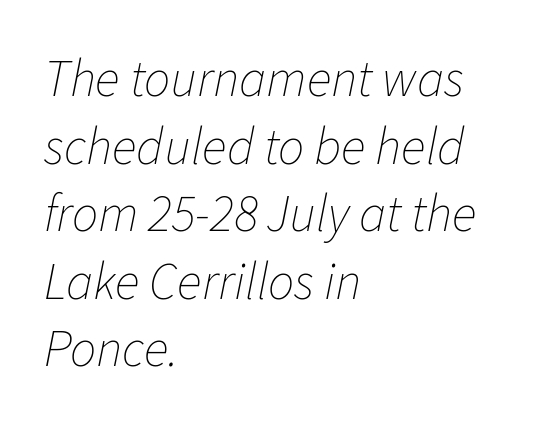
Q: Is the text bold? A: No.
Q: Is the text italic (slanted)? A: Yes, it leans right by about 11 degrees.
Q: Is the text underlined? A: No.
Q: How is the paragraph aligned? A: Left-aligned.
Q: Is the spacing between letters normal or unusually wide? A: Normal.
Q: Is the spacing between lines tight, normal or loose? A: Normal.
Q: Width (condensed, normal, or wide)? A: Normal.
Q: Stroke contrast? A: Low.
Q: x-height? A: Medium.
Q: Monospaced? A: No.
